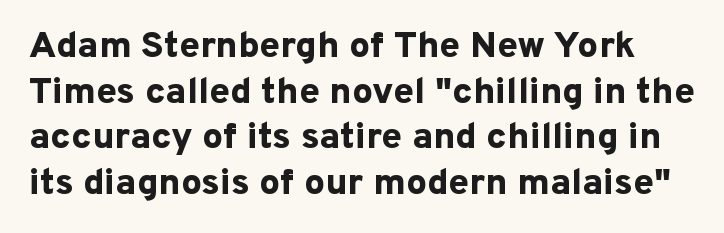
{"serif": "no", "italic": "no", "bold": "yes", "weight": "bold", "width": "normal", "stroke_contrast": "low", "x_height": "medium", "monospaced": "no", "underline": "no", "line_spacing_ratio": 1.23, "letter_spacing": "normal", "letter_spacing_em": 0.0, "glyph_px": 37}
